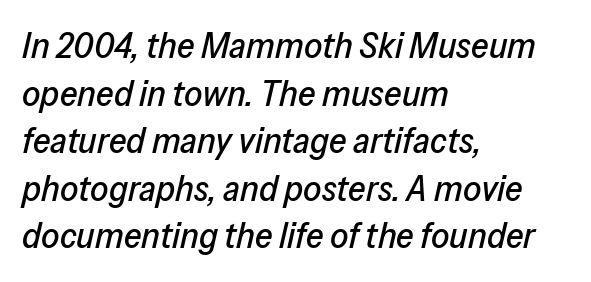
{"italic": "yes", "lean": "right", "slant_degrees": 13, "width": "normal", "stroke_contrast": "low", "x_height": "medium", "monospaced": "no", "underline": "no", "align": "left", "line_spacing": "normal", "line_spacing_ratio": 1.32, "letter_spacing": "normal", "letter_spacing_em": 0.0, "glyph_px": 36}
